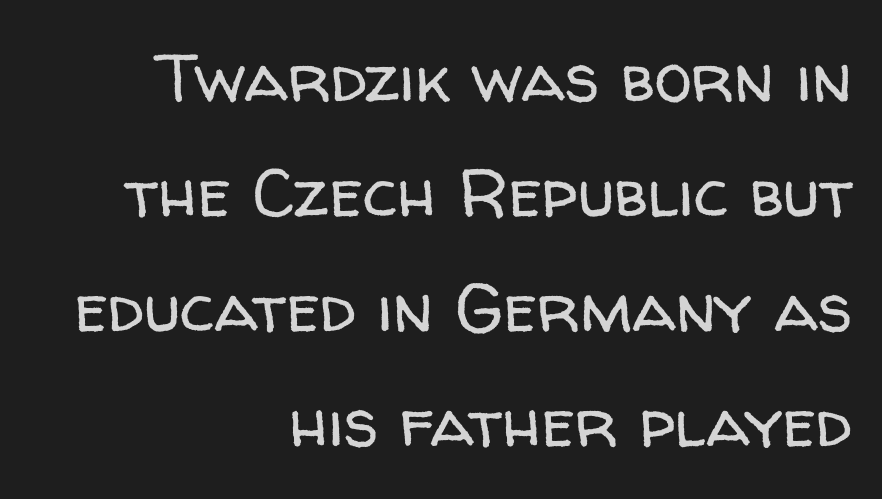
Every character sits straight up, as roman type does. One glance says typical: line gaps are just what's usual. This is sans-serif lettering, the kind often seen on screens and signage. Characters follow at the spacing the type designer built in. Each letter keeps its own natural width here, so spacing adapts to shape. The strokes carry an ordinary text weight at most.
